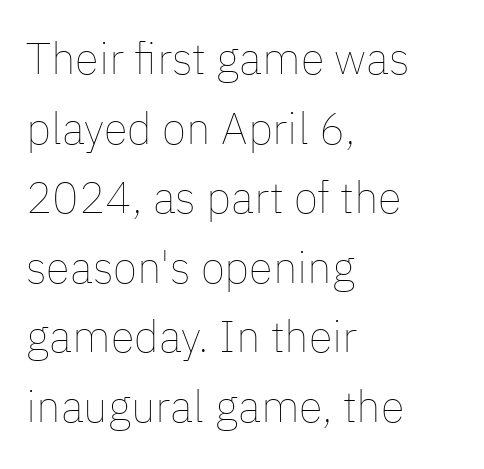
The specimen omits any rule beneath the text block's lines. A typesetter would call this proportional, since set widths differ per character. The setting favours the left margin, as ordinary paragraphs usually do. Weight class: somewhere from thin through regular. The typography opts for an upright posture over an oblique one. Leading matches the norm, producing a regular column.
